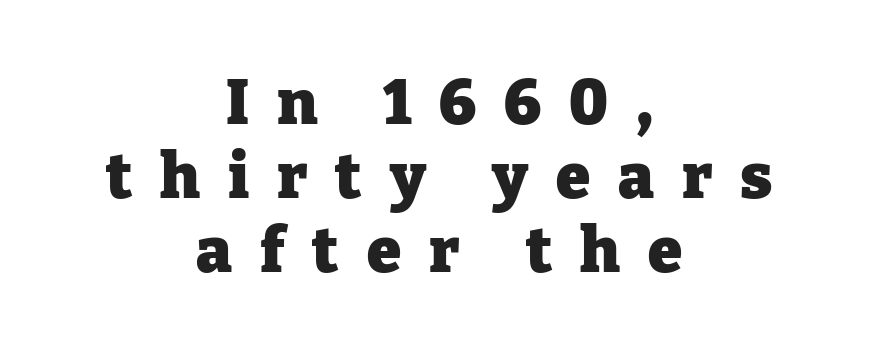
The image shows 62 px heavy serif type, upright; set centered, line spacing 1.19x, unusually wide letter spacing (+0.45 em), not underlined; low stroke contrast and a medium x-height.
